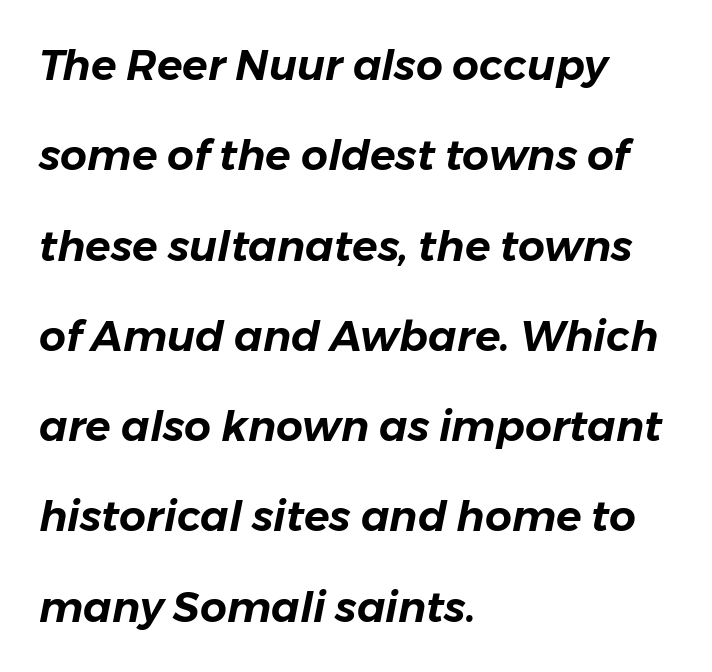
The image shows 42 px text type, italic (leaning right); set left-aligned, loose line spacing (2.15x), normal letter spacing, not underlined; low stroke contrast and a medium x-height.
